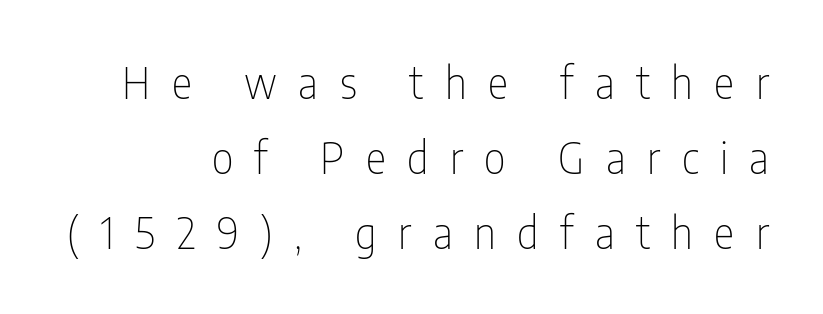
Words float on clear page, feet unadorned. How are the letters spaced? Widely, with obvious added tracking. The letters carry no serifs — their stems end cleanly without finishing strokes. Compared with a flush-left layout, this one pins lines to the opposite, right side. Think of a printed novel: that variable character pitch is what you see here. The font is comparable to plain body text, perhaps lighter.
